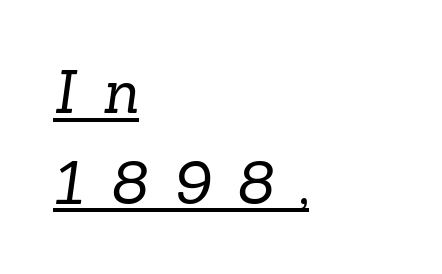
The image shows 59 px regular-weight serif type; set left-aligned, normal line spacing (1.54x), unusually wide letter spacing (+0.46 em), underlined; low stroke contrast and a medium x-height.
